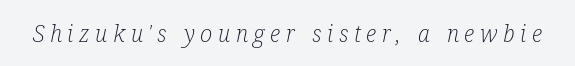
{"italic": "yes", "lean": "right", "slant_degrees": 12, "bold": "no", "underline": "no", "letter_spacing": "wide", "letter_spacing_em": 0.24, "glyph_px": 23}
